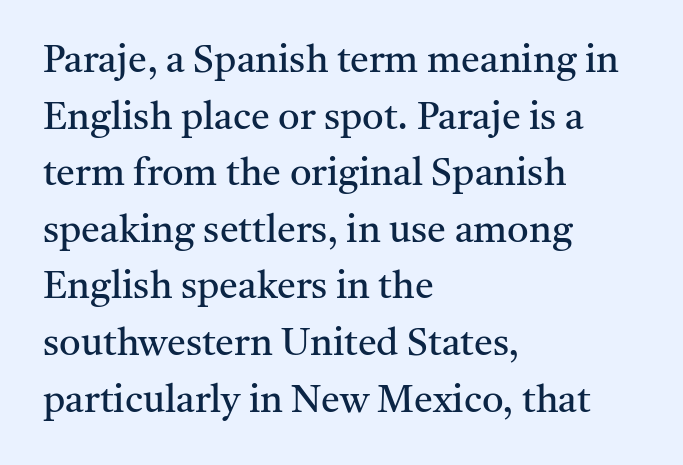
The image shows 38 px regular-weight serif type, upright; set left-aligned, normal line spacing (1.49x), normal letter spacing, not underlined; medium stroke contrast and a medium x-height.
